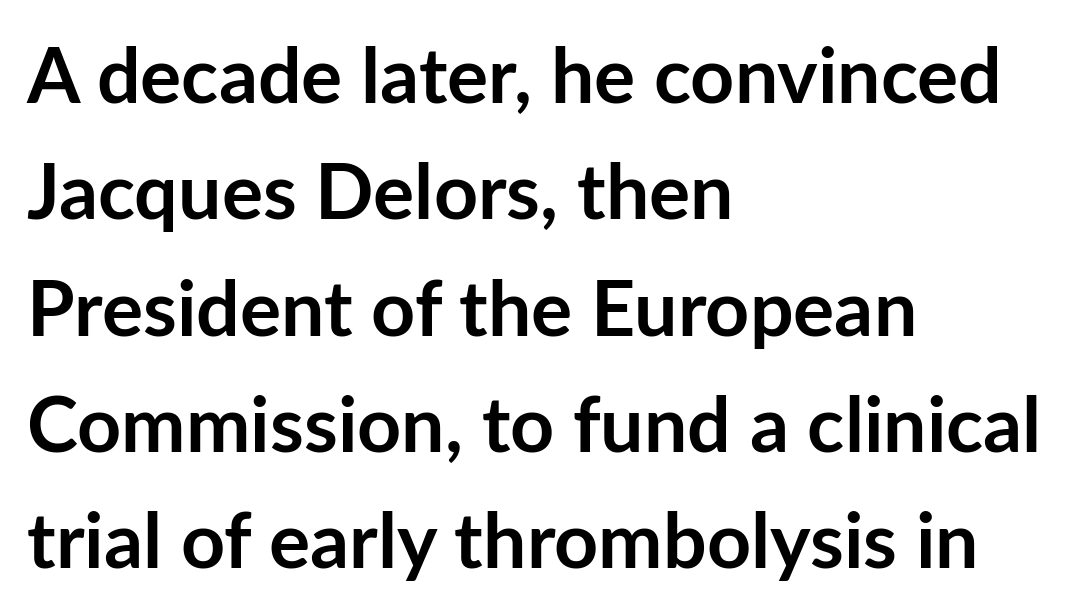
{"serif": "no", "italic": "no", "bold": "yes", "weight": "semibold", "width": "normal", "stroke_contrast": "low", "x_height": "medium", "monospaced": "no", "underline": "no", "align": "left", "line_spacing": "normal", "line_spacing_ratio": 1.51, "letter_spacing": "normal", "letter_spacing_em": 0.0, "glyph_px": 77}
